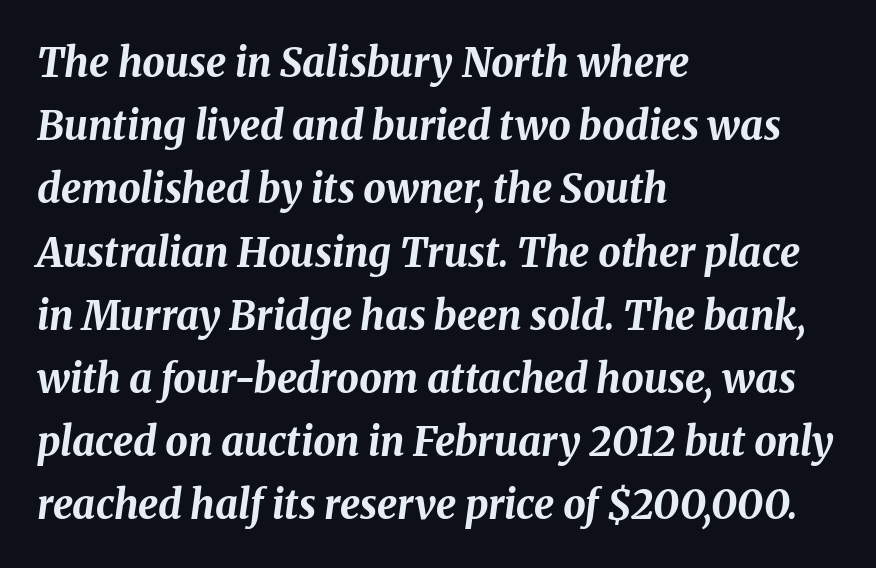
Q: Is the text bold? A: Yes.
Q: Is the text italic (slanted)? A: Yes, it leans right by about 8 degrees.
Q: Is the text underlined? A: No.
Q: How is the paragraph aligned? A: Left-aligned.
Q: Is the spacing between letters normal or unusually wide? A: Normal.
Q: Is the spacing between lines tight, normal or loose? A: Normal.
Q: Width (condensed, normal, or wide)? A: Normal.
Q: Stroke contrast? A: Medium.
Q: x-height? A: Medium.
Q: Monospaced? A: No.
